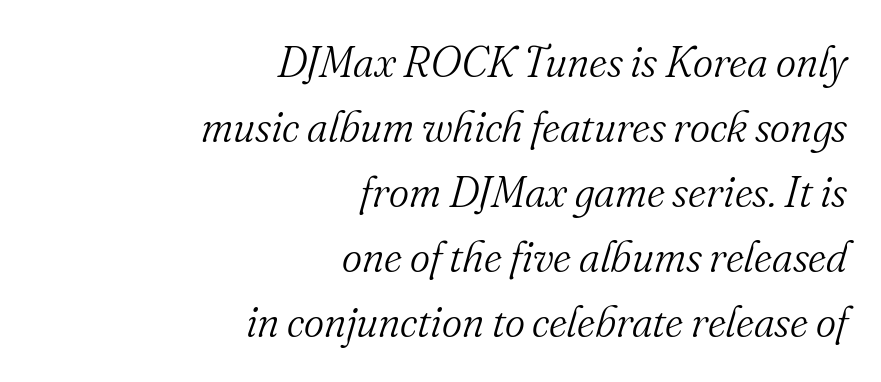
Q: Is the text bold? A: No.
Q: Is the text italic (slanted)? A: Yes, it leans right by about 16 degrees.
Q: Is the typeface a serif or a sans-serif typeface? A: Serif.
Q: Is the text underlined? A: No.
Q: How is the paragraph aligned? A: Right-aligned.
Q: Is the spacing between letters normal or unusually wide? A: Normal.
Q: Is the spacing between lines tight, normal or loose? A: Normal.
Q: Width (condensed, normal, or wide)? A: Normal.
Q: Stroke contrast? A: Medium.
Q: x-height? A: Small.
Q: Monospaced? A: No.
